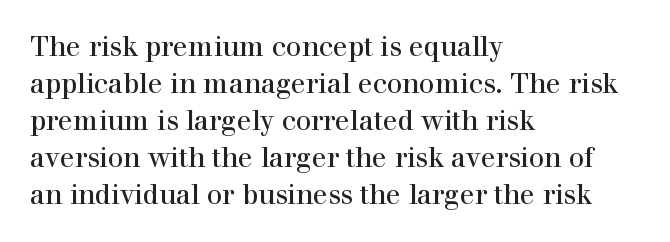
Q: Is the text italic (slanted)? A: No, it is upright.
Q: Is the text underlined? A: No.
Q: How is the paragraph aligned? A: Left-aligned.
Q: Is the spacing between letters normal or unusually wide? A: Normal.
Q: Is the spacing between lines tight, normal or loose? A: Normal.
